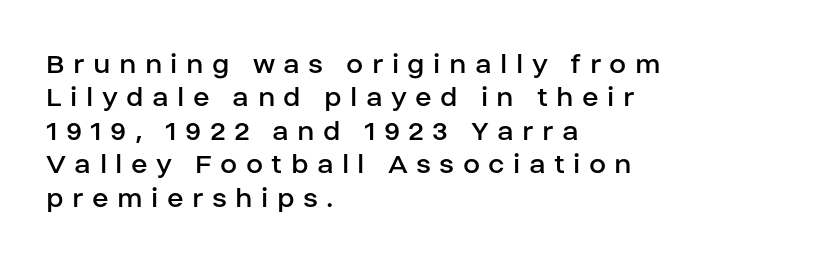
The image shows 31 px regular-weight sans-serif type, upright; set left-aligned, tight line spacing (1.08x), unusually wide letter spacing (+0.27 em), not underlined; low stroke contrast and a large x-height.
